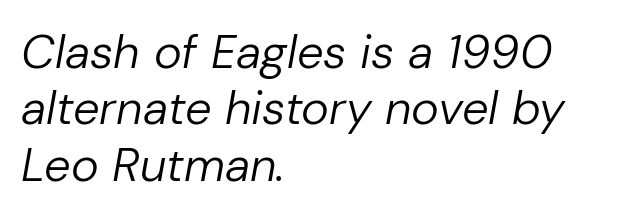
{"italic": "yes", "lean": "right", "slant_degrees": 10, "bold": "no", "weight": "regular", "width": "normal", "stroke_contrast": "low", "x_height": "medium", "monospaced": "no", "underline": "no", "align": "left", "line_spacing_ratio": 1.2, "letter_spacing": "normal", "letter_spacing_em": 0.0, "glyph_px": 47}
